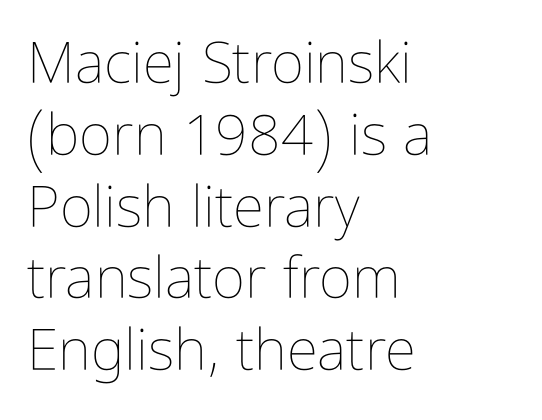
The image shows 57 px thin, condensed type, upright; set left-aligned, normal line spacing (1.26x), normal letter spacing, not underlined; low stroke contrast and a medium x-height.
